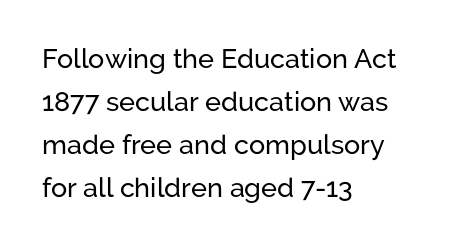
The image shows 27 px text type, upright; set left-aligned, normal line spacing (1.59x), normal letter spacing, not underlined.
